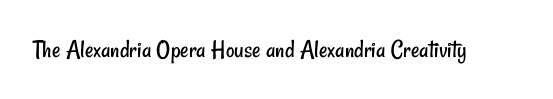
{"bold": "no", "underline": "no", "letter_spacing": "normal", "letter_spacing_em": 0.0, "glyph_px": 26}
